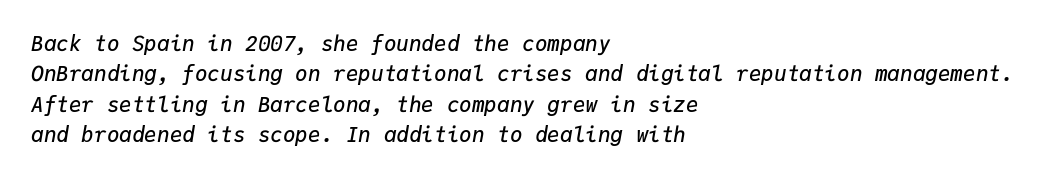
{"italic": "yes", "lean": "right", "slant_degrees": 9, "bold": "semi", "underline": "no", "align": "left", "line_spacing": "normal", "line_spacing_ratio": 1.45, "letter_spacing": "normal", "letter_spacing_em": 0.0, "glyph_px": 21}
